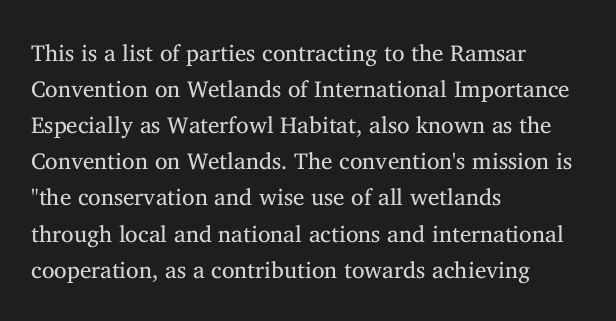
The image shows 23 px text type, upright; set left-aligned, normal line spacing (1.57x), normal letter spacing, not underlined.
